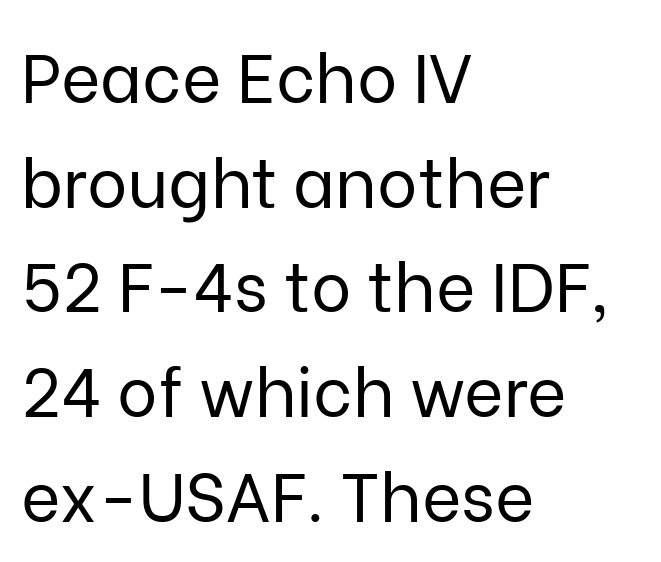
Q: Is the text bold? A: No.
Q: Is the text italic (slanted)? A: No, it is upright.
Q: Is the typeface a serif or a sans-serif typeface? A: Sans-serif.
Q: Is the text underlined? A: No.
Q: How is the paragraph aligned? A: Left-aligned.
Q: Is the spacing between letters normal or unusually wide? A: Normal.
Q: Is the spacing between lines tight, normal or loose? A: Normal.
Q: Width (condensed, normal, or wide)? A: Normal.
Q: Stroke contrast? A: Low.
Q: x-height? A: Medium.
Q: Monospaced? A: No.
